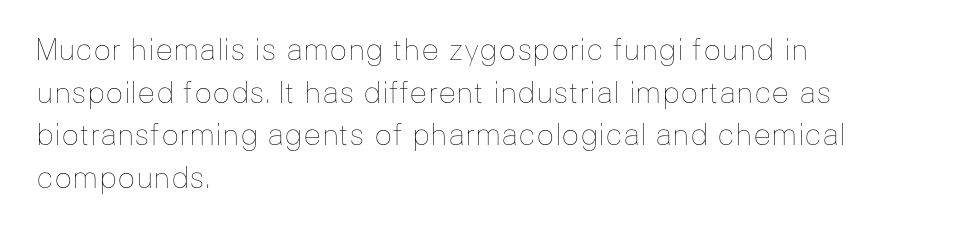
Q: Is the text bold? A: No.
Q: Is the text italic (slanted)? A: No, it is upright.
Q: Is the text underlined? A: No.
Q: How is the paragraph aligned? A: Left-aligned.
Q: Is the spacing between letters normal or unusually wide? A: Normal.
Q: Is the spacing between lines tight, normal or loose? A: Normal.
Q: Width (condensed, normal, or wide)? A: Normal.
Q: Stroke contrast? A: Low.
Q: x-height? A: Medium.
Q: Monospaced? A: No.
